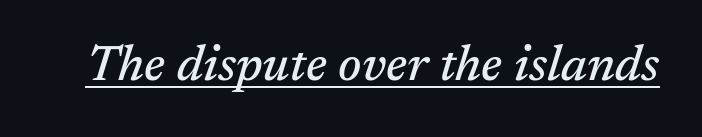
An italicized treatment has been applied to the whole sample. The face used here is rendered with its standard letterfit. Varying glyph widths throughout — classic text-font behaviour. Small tapered or slab feet sit at the stroke ends, so this counts as serif. Does a line run under the words? Yes, clearly.
